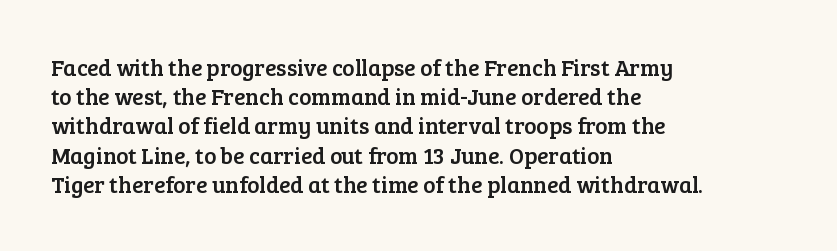
Q: Is the text italic (slanted)? A: No, it is upright.
Q: Is the text underlined? A: No.
Q: How is the paragraph aligned? A: Left-aligned.
Q: Is the spacing between letters normal or unusually wide? A: Normal.
Q: Is the spacing between lines tight, normal or loose? A: Normal.
